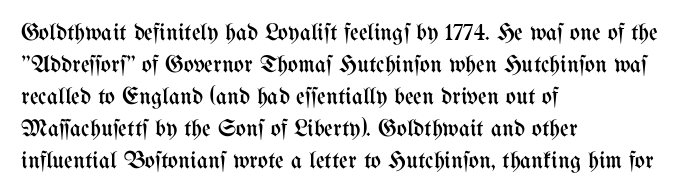
{"italic": "no", "bold": "no", "underline": "no", "align": "left", "line_spacing": "normal", "line_spacing_ratio": 1.33, "letter_spacing": "normal", "letter_spacing_em": 0.0, "glyph_px": 24}
